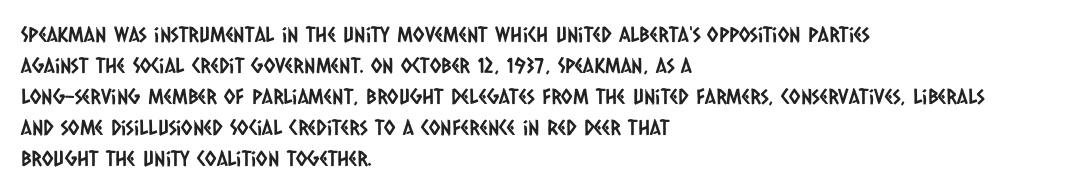
{"underline": "no", "align": "left", "line_spacing": "normal", "line_spacing_ratio": 1.48, "letter_spacing": "normal", "letter_spacing_em": 0.0, "glyph_px": 21}
